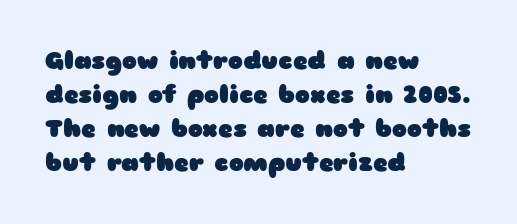
The image shows 25 px bold type, upright; set left-aligned, normal line spacing (1.36x), normal letter spacing, not underlined.
